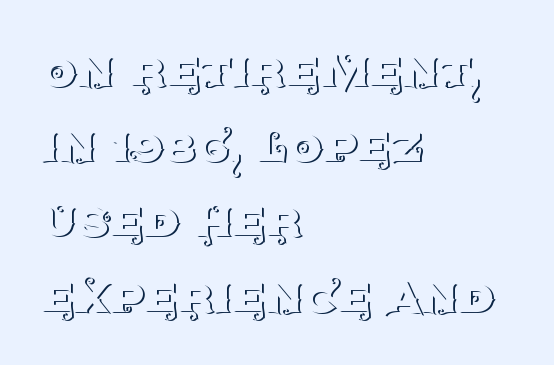
Q: Is the text bold? A: No.
Q: Is the text italic (slanted)? A: No, it is upright.
Q: Is the typeface a serif or a sans-serif typeface? A: Serif.
Q: Is the text underlined? A: No.
Q: How is the paragraph aligned? A: Left-aligned.
Q: Is the spacing between letters normal or unusually wide? A: Normal.
Q: Is the spacing between lines tight, normal or loose? A: Normal.
Q: Width (condensed, normal, or wide)? A: Normal.
Q: Stroke contrast? A: Medium.
Q: x-height? A: Large.
Q: Monospaced? A: No.
